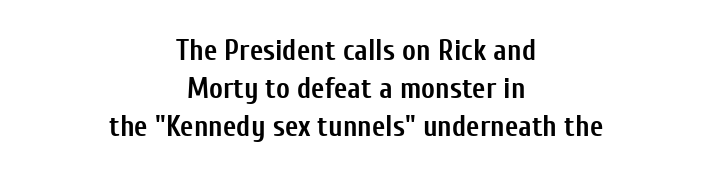
Q: Is the text bold? A: Yes.
Q: Is the text italic (slanted)? A: No, it is upright.
Q: Is the typeface a serif or a sans-serif typeface? A: Sans-serif.
Q: Is the text underlined? A: No.
Q: How is the paragraph aligned? A: Centered.
Q: Is the spacing between letters normal or unusually wide? A: Normal.
Q: Is the spacing between lines tight, normal or loose? A: Normal.
Q: Width (condensed, normal, or wide)? A: Condensed.
Q: Stroke contrast? A: Low.
Q: x-height? A: Medium.
Q: Monospaced? A: No.
